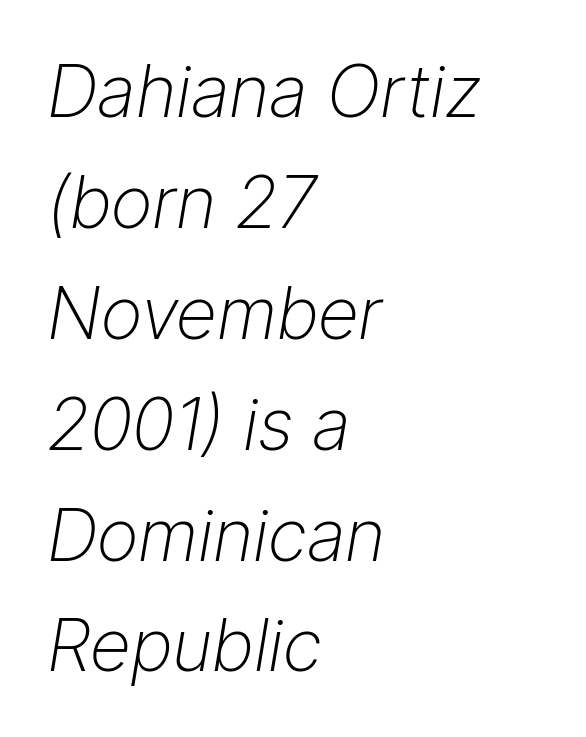
{"italic": "yes", "lean": "right", "slant_degrees": 9, "bold": "no", "weight": "light", "width": "normal", "stroke_contrast": "low", "x_height": "medium", "monospaced": "no", "underline": "no", "align": "left", "line_spacing": "normal", "line_spacing_ratio": 1.54, "letter_spacing": "normal", "letter_spacing_em": 0.0, "glyph_px": 72}
